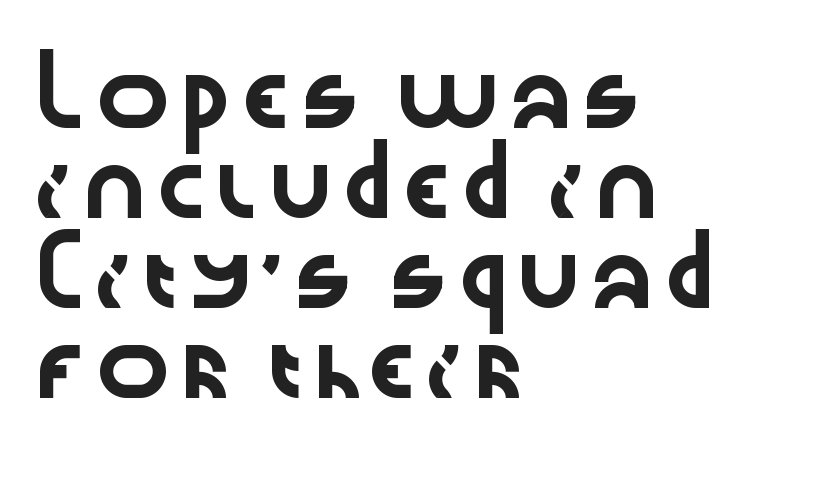
{"serif": "no", "italic": "no", "width": "wide", "stroke_contrast": "low", "x_height": "medium", "monospaced": "no", "underline": "no", "align": "left", "line_spacing": "normal", "line_spacing_ratio": 1.43, "letter_spacing": "normal", "letter_spacing_em": 0.0, "glyph_px": 63}
